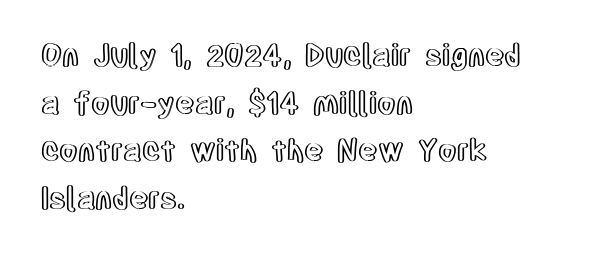
The image shows 30 px condensed type, upright; set left-aligned, normal line spacing (1.59x), normal letter spacing, not underlined; a large x-height.
